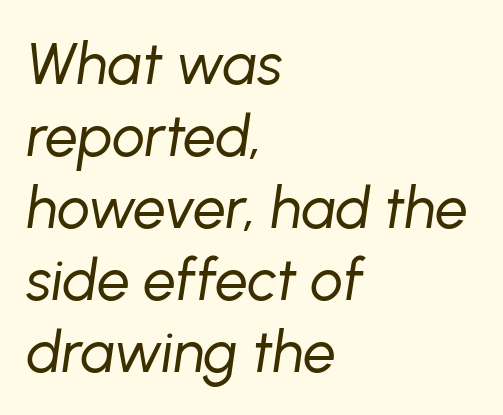
The image shows 58 px regular-weight type, italic (leaning right); set left-aligned, line spacing 1.24x, normal letter spacing, not underlined; low stroke contrast and a medium x-height.
